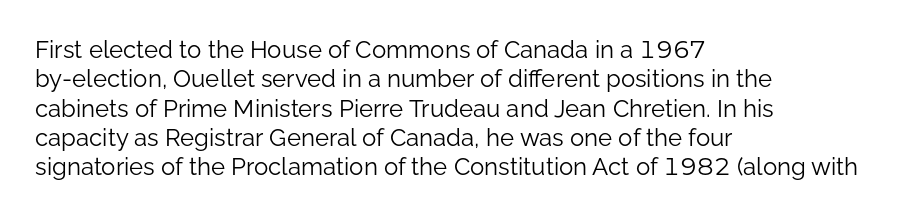
{"italic": "no", "bold": "no", "underline": "no", "align": "left", "line_spacing_ratio": 1.22, "letter_spacing": "normal", "letter_spacing_em": 0.0, "glyph_px": 24}
